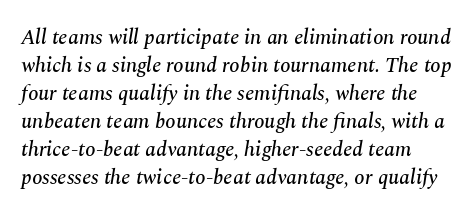
Q: Is the text italic (slanted)? A: Yes, it leans right by about 10 degrees.
Q: Is the text underlined? A: No.
Q: Is the spacing between letters normal or unusually wide? A: Normal.
Q: Is the spacing between lines tight, normal or loose? A: Normal.
